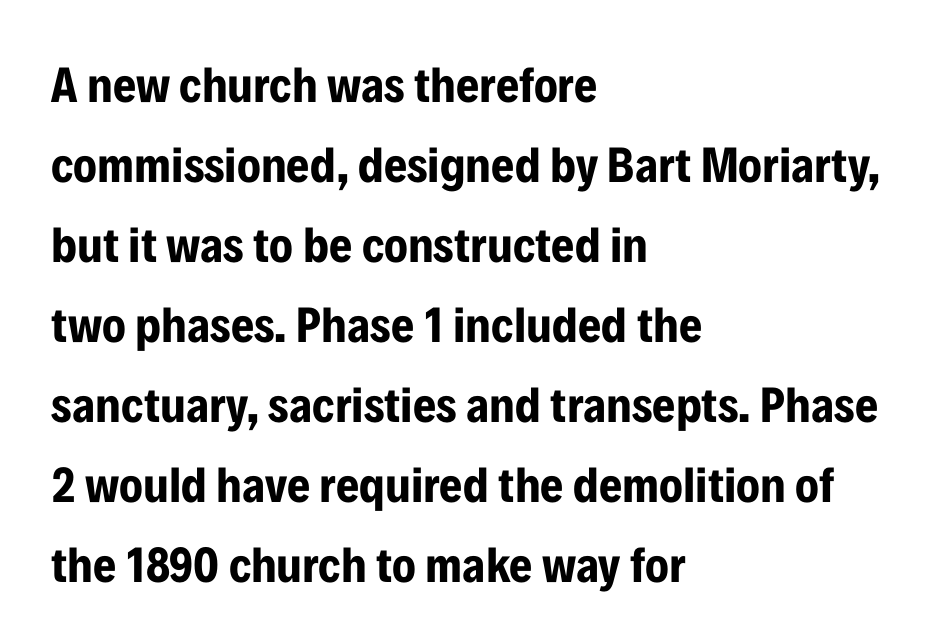
The image shows 50 px bold, condensed sans-serif type, upright; set left-aligned, normal line spacing (1.6x), normal letter spacing, not underlined; low stroke contrast and a medium x-height.
